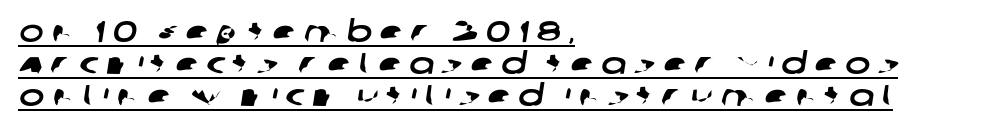
{"serif": "no", "width": "wide", "stroke_contrast": "low", "x_height": "large", "monospaced": "no", "underline": "yes", "align": "left", "line_spacing": "tight", "line_spacing_ratio": 1.07, "letter_spacing": "wide", "letter_spacing_em": 0.26, "glyph_px": 30}
